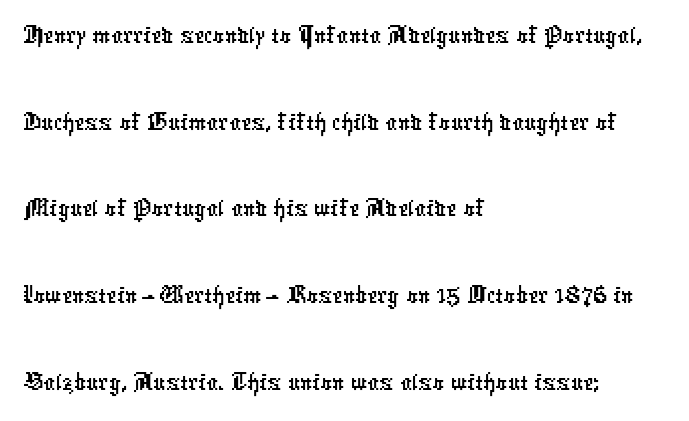
The image shows 57 px condensed sans-serif type; set left-aligned, normal line spacing (1.52x), normal letter spacing, not underlined; low stroke contrast and a medium x-height.
